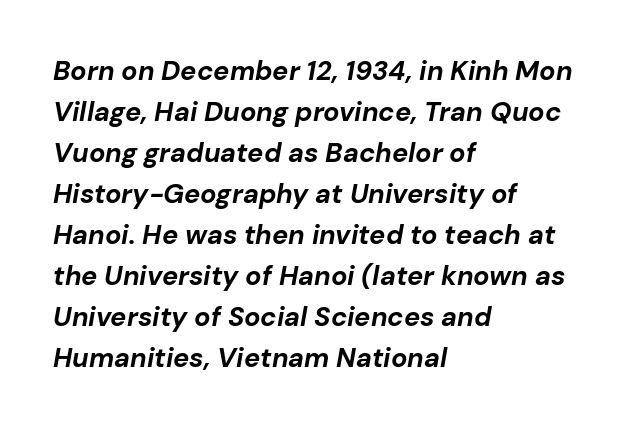
Every row of glyphs begins at an identical x-position on the left. Line spacing here is normal. The space directly below the letters is spotless. The horizontal fit of the characters is conventional and even.
